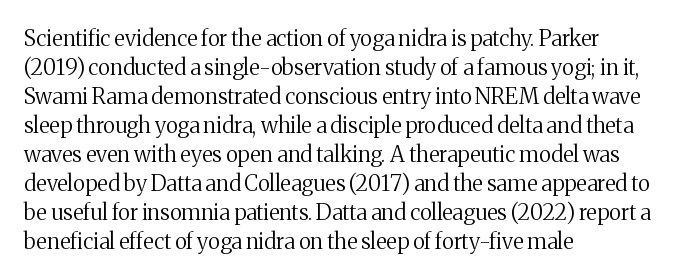
{"italic": "no", "bold": "no", "underline": "no", "align": "left", "line_spacing": "normal", "line_spacing_ratio": 1.32, "letter_spacing": "normal", "letter_spacing_em": 0.0, "glyph_px": 22}
